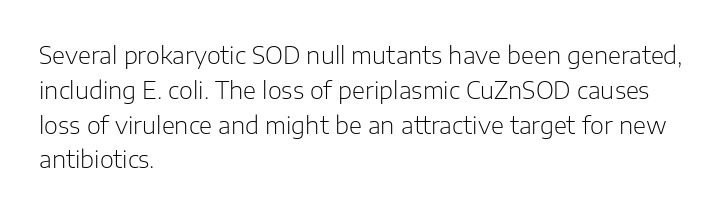
Q: Is the text bold? A: No.
Q: Is the text italic (slanted)? A: No, it is upright.
Q: Is the text underlined? A: No.
Q: How is the paragraph aligned? A: Left-aligned.
Q: Is the spacing between letters normal or unusually wide? A: Normal.
Q: Is the spacing between lines tight, normal or loose? A: Normal.
